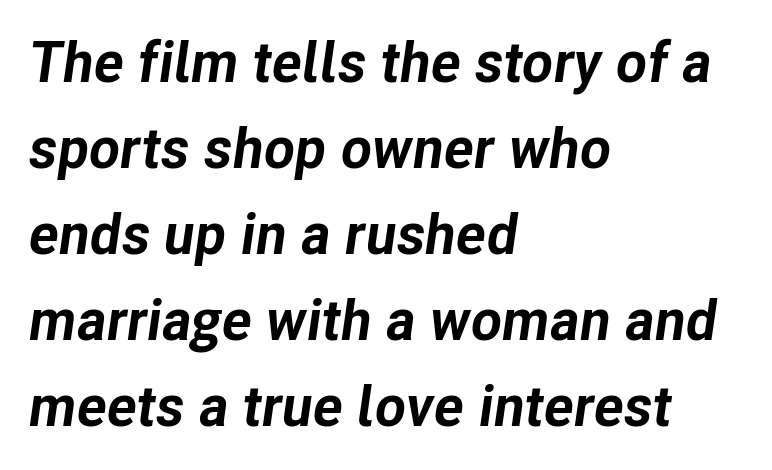
The image shows 57 px bold type, italic (leaning right); set left-aligned, normal line spacing (1.51x), normal letter spacing, not underlined; low stroke contrast and a medium x-height.
